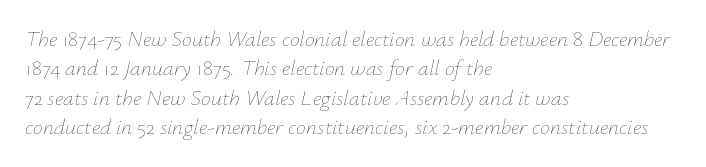
The image shows 22 px text type, italic (leaning right); set left-aligned, normal line spacing (1.34x), normal letter spacing, not underlined.
